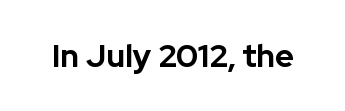
{"serif": "no", "italic": "no", "bold": "yes", "weight": "bold", "width": "normal", "stroke_contrast": "low", "x_height": "medium", "monospaced": "no", "underline": "no", "letter_spacing": "normal", "letter_spacing_em": 0.0, "glyph_px": 32}
